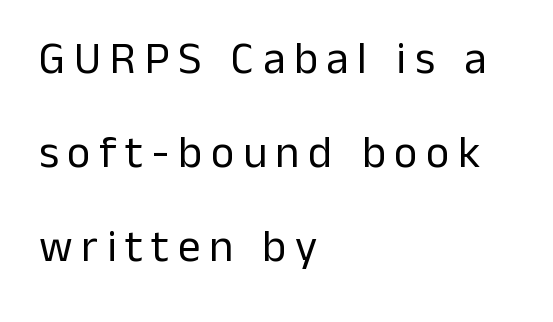
The leading is generous, giving the passage an open texture. Short and long lines alike share a common starting point at left. Anything drawn beneath the words? Only blank space. A typesetter would mark this as roman, not italic. The letters carry no serifs — their stems end cleanly without finishing strokes. A typesetter would call this proportional, since set widths differ per character.
